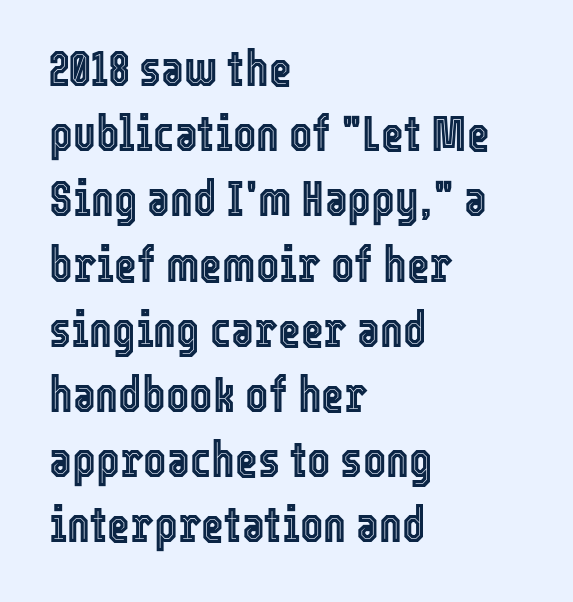
{"italic": "no", "width": "condensed", "x_height": "medium", "monospaced": "no", "underline": "no", "align": "left", "line_spacing": "normal", "line_spacing_ratio": 1.33, "letter_spacing": "normal", "letter_spacing_em": 0.0, "glyph_px": 49}
